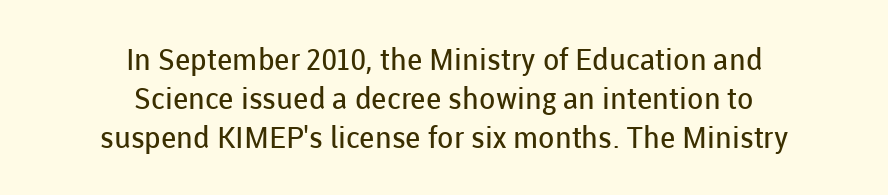
Q: Is the text bold? A: No.
Q: Is the text italic (slanted)? A: No, it is upright.
Q: Is the typeface a serif or a sans-serif typeface? A: Sans-serif.
Q: Is the text underlined? A: No.
Q: How is the paragraph aligned? A: Centered.
Q: Is the spacing between letters normal or unusually wide? A: Normal.
Q: Is the spacing between lines tight, normal or loose? A: Normal.
Q: Width (condensed, normal, or wide)? A: Normal.
Q: Stroke contrast? A: Low.
Q: x-height? A: Medium.
Q: Monospaced? A: No.
